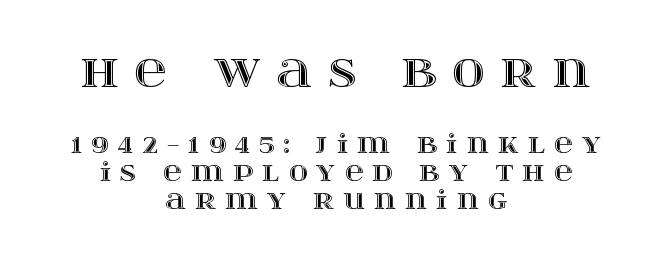
The image shows 45 px wide type, upright; set centered, tight line spacing (1.08x), unusually wide letter spacing (+0.35 em), not underlined; the first (top) block is 1.73x larger; a large x-height.
